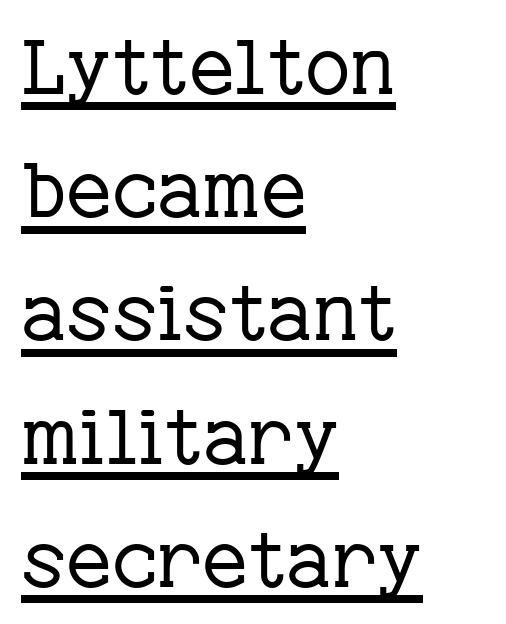
Q: Is the text bold? A: No.
Q: Is the text italic (slanted)? A: No, it is upright.
Q: Is the typeface a serif or a sans-serif typeface? A: Serif.
Q: Is the text underlined? A: Yes.
Q: How is the paragraph aligned? A: Left-aligned.
Q: Is the spacing between letters normal or unusually wide? A: Normal.
Q: Is the spacing between lines tight, normal or loose? A: Normal.
Q: Width (condensed, normal, or wide)? A: Normal.
Q: Stroke contrast? A: Low.
Q: x-height? A: Medium.
Q: Monospaced? A: No.
